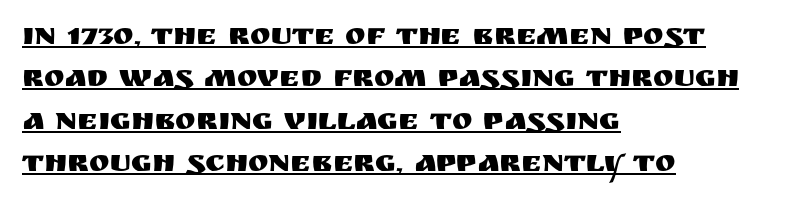
{"serif": "no", "italic": "no", "width": "normal", "stroke_contrast": "medium", "x_height": "large", "monospaced": "no", "underline": "yes", "align": "left", "line_spacing": "normal", "line_spacing_ratio": 1.37, "letter_spacing": "normal", "letter_spacing_em": 0.0, "glyph_px": 31}
